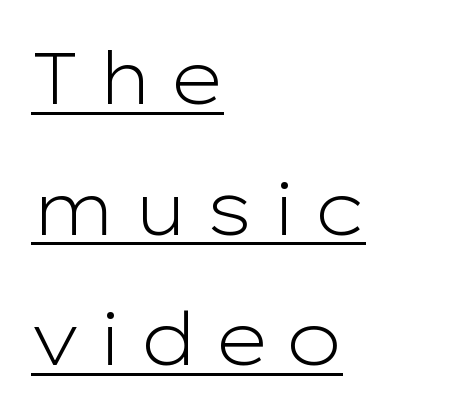
{"serif": "no", "italic": "no", "bold": "no", "weight": "light", "width": "wide", "stroke_contrast": "low", "x_height": "medium", "monospaced": "no", "underline": "yes", "align": "left", "line_spacing_ratio": 1.79, "letter_spacing": "wide", "letter_spacing_em": 0.22, "glyph_px": 73}
